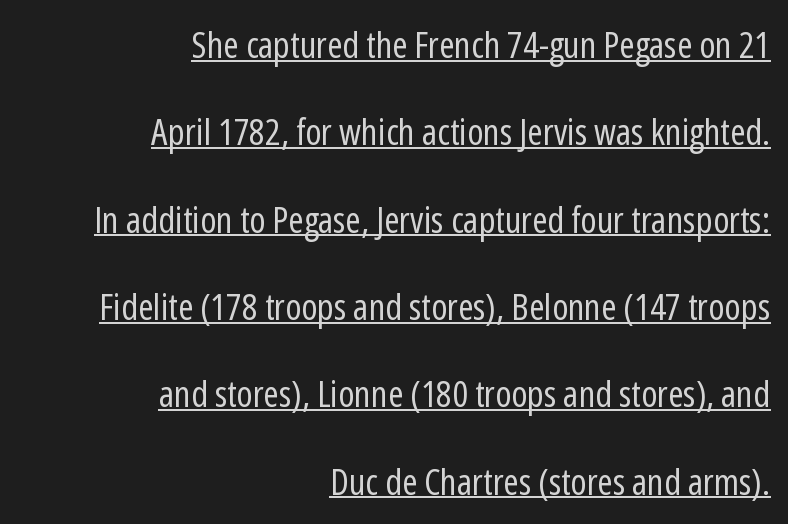
{"serif": "no", "italic": "no", "bold": "no", "weight": "regular", "width": "condensed", "stroke_contrast": "low", "x_height": "medium", "monospaced": "no", "underline": "yes", "align": "right", "line_spacing": "loose", "line_spacing_ratio": 2.36, "letter_spacing": "normal", "letter_spacing_em": 0.0, "glyph_px": 37}
